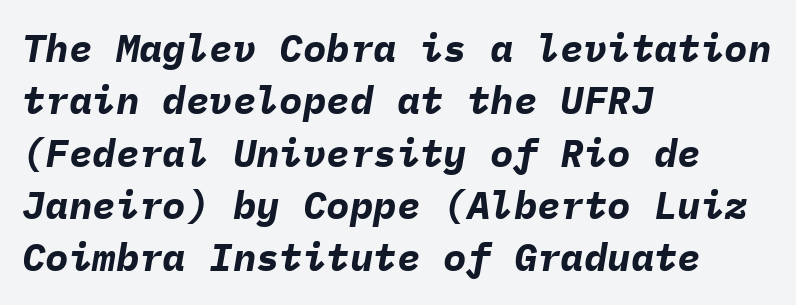
Plenty of ink on the page — the face is bold. What stands out about the letter spacing? Nothing — it is the standard amount. The text carries the slant typical of an italic or oblique font. Each letter, wide or thin by design, is forced into the same width here.
